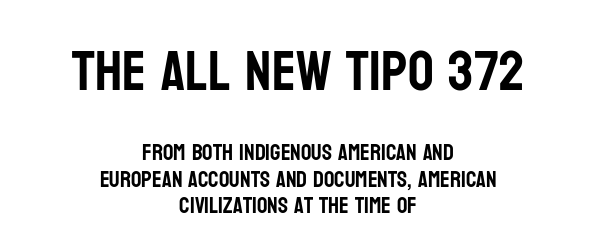
How would I describe the line gaps? Narrow and economical. Unlike italic type, these characters show no tilt at all. Short note: letters normally spaced. Note: no serifs on the glyphs. Honestly, there is no underline to notice here at all.
